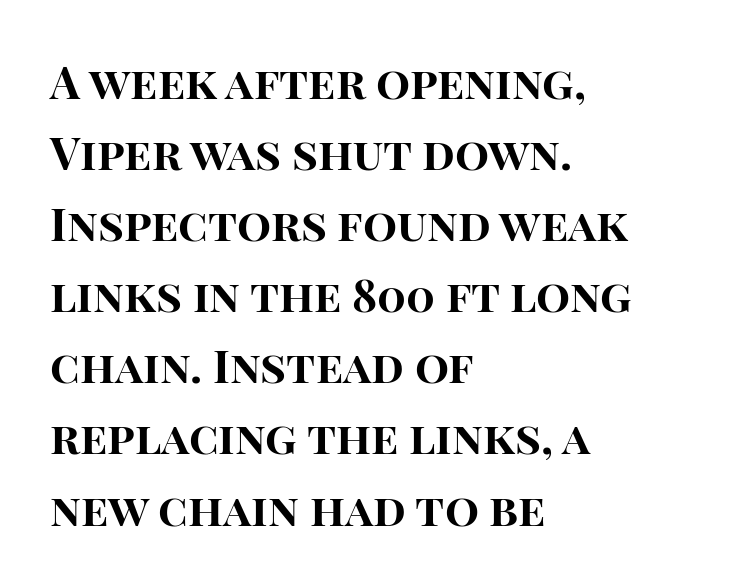
The image shows 45 px bold sans-serif type, upright; set left-aligned, normal line spacing (1.58x), normal letter spacing, not underlined; high stroke contrast and a large x-height.
